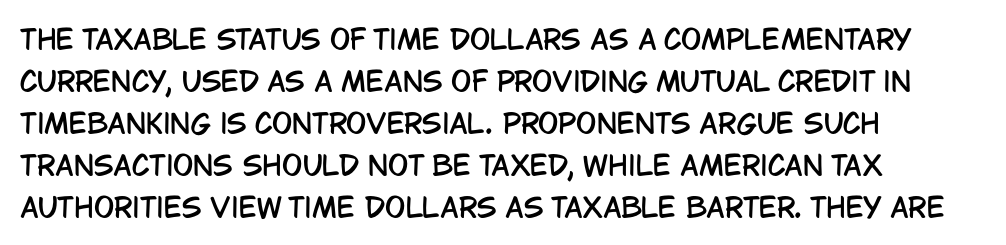
{"italic": "no", "underline": "no", "align": "left", "line_spacing": "normal", "line_spacing_ratio": 1.56, "letter_spacing": "normal", "letter_spacing_em": 0.0, "glyph_px": 27}
